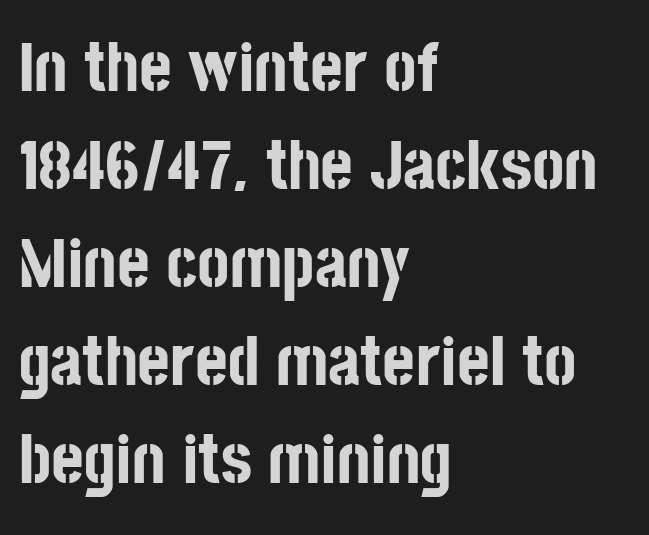
Q: Is the text bold? A: Yes.
Q: Is the text italic (slanted)? A: No, it is upright.
Q: Is the typeface a serif or a sans-serif typeface? A: Sans-serif.
Q: Is the text underlined? A: No.
Q: How is the paragraph aligned? A: Left-aligned.
Q: Is the spacing between letters normal or unusually wide? A: Normal.
Q: Is the spacing between lines tight, normal or loose? A: Normal.
Q: Width (condensed, normal, or wide)? A: Condensed.
Q: Stroke contrast? A: Low.
Q: x-height? A: Large.
Q: Monospaced? A: No.
